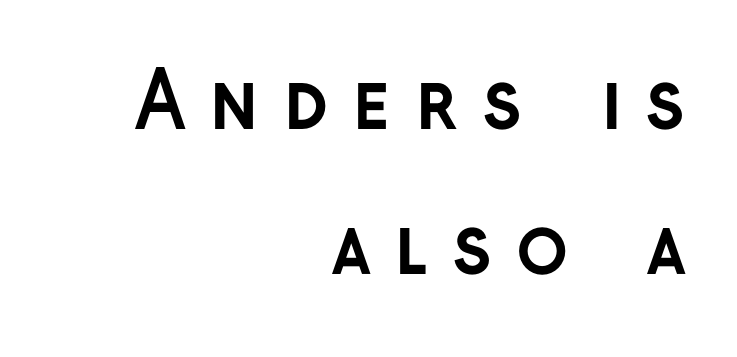
{"serif": "no", "italic": "no", "bold": "yes", "weight": "semibold", "width": "normal", "stroke_contrast": "low", "x_height": "medium", "monospaced": "no", "underline": "no", "align": "right", "line_spacing_ratio": 1.88, "letter_spacing": "wide", "letter_spacing_em": 0.31, "glyph_px": 77}
